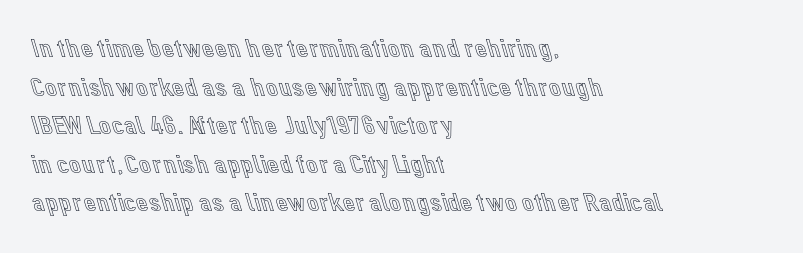
Tracking value appears to be zero — textbook default spacing. Alignment: flush left. Rows of type keep a routine distance in the vertical direction. This rendering features lettering with no underline.
